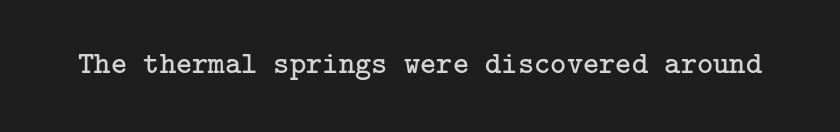
Q: Is the text bold? A: No.
Q: Is the text italic (slanted)? A: No, it is upright.
Q: Is the typeface a serif or a sans-serif typeface? A: Serif.
Q: Is the text underlined? A: No.
Q: Is the spacing between letters normal or unusually wide? A: Normal.
Q: Width (condensed, normal, or wide)? A: Normal.
Q: Stroke contrast? A: Low.
Q: x-height? A: Medium.
